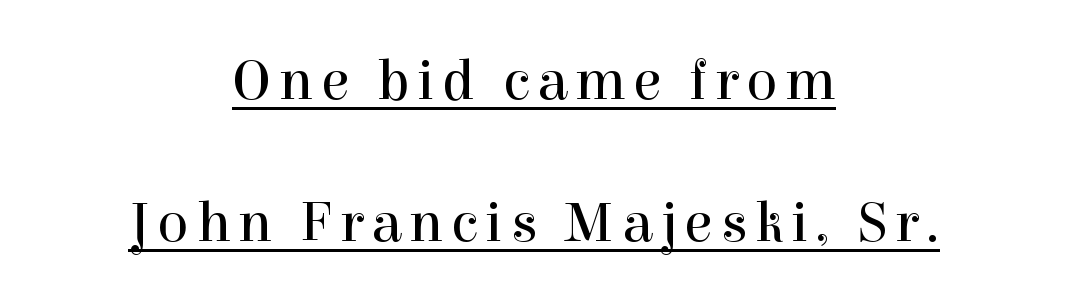
The image shows 58 px regular-weight serif type, upright; set centered, loose line spacing (2.45x), underlined; a medium x-height.
